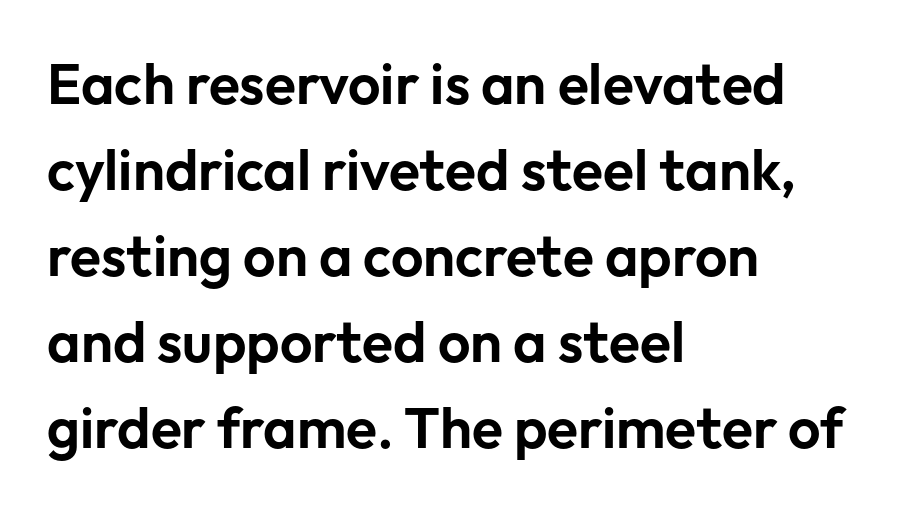
Q: Is the text italic (slanted)? A: No, it is upright.
Q: Is the typeface a serif or a sans-serif typeface? A: Sans-serif.
Q: Is the text underlined? A: No.
Q: How is the paragraph aligned? A: Left-aligned.
Q: Is the spacing between letters normal or unusually wide? A: Normal.
Q: Is the spacing between lines tight, normal or loose? A: Normal.
Q: Width (condensed, normal, or wide)? A: Normal.
Q: Stroke contrast? A: Low.
Q: x-height? A: Medium.
Q: Monospaced? A: No.
